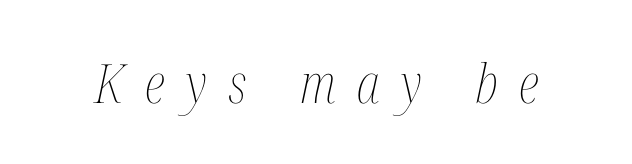
Q: Is the text bold? A: No.
Q: Is the text italic (slanted)? A: Yes, it leans right by about 12 degrees.
Q: Is the text underlined? A: No.
Q: Is the spacing between letters normal or unusually wide? A: Unusually wide.
Q: Width (condensed, normal, or wide)? A: Condensed.
Q: Stroke contrast? A: Medium.
Q: x-height? A: Medium.
Q: Monospaced? A: No.
